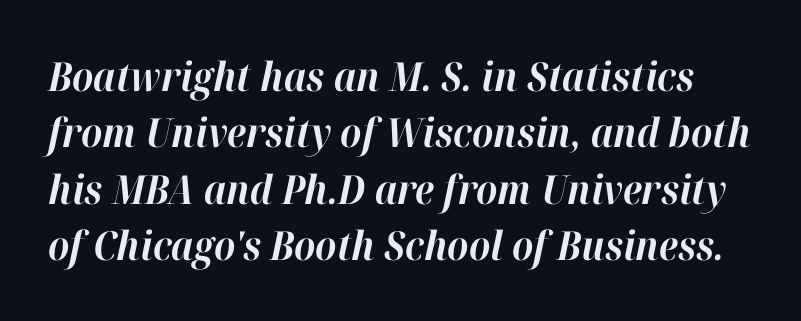
{"italic": "yes", "lean": "right", "slant_degrees": 12, "bold": "yes", "weight": "bold", "width": "normal", "stroke_contrast": "high", "x_height": "medium", "monospaced": "no", "underline": "no", "line_spacing": "normal", "line_spacing_ratio": 1.41, "letter_spacing": "normal", "letter_spacing_em": 0.0, "glyph_px": 40}
